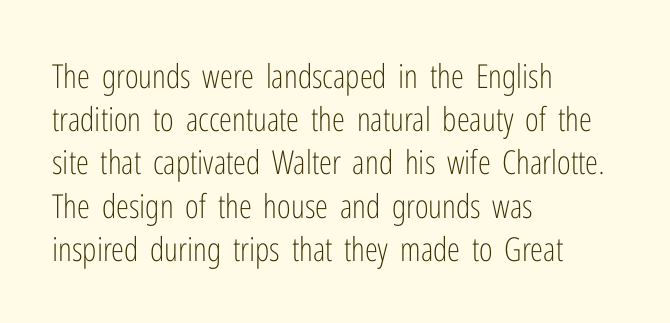
Q: Is the text bold? A: No.
Q: Is the text italic (slanted)? A: No, it is upright.
Q: Is the typeface a serif or a sans-serif typeface? A: Sans-serif.
Q: Is the text underlined? A: No.
Q: How is the paragraph aligned? A: Left-aligned.
Q: Is the spacing between letters normal or unusually wide? A: Normal.
Q: Is the spacing between lines tight, normal or loose? A: Normal.
Q: Width (condensed, normal, or wide)? A: Condensed.
Q: Stroke contrast? A: Low.
Q: x-height? A: Medium.
Q: Monospaced? A: No.
